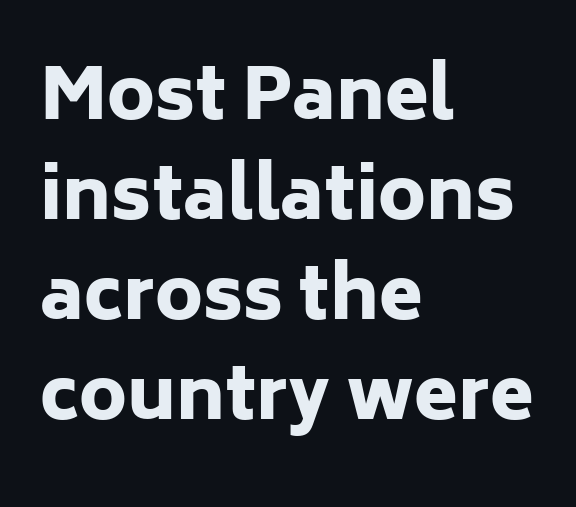
The image shows 71 px heavy sans-serif type, upright; set left-aligned, normal line spacing (1.41x), normal letter spacing, not underlined; low stroke contrast and a medium x-height.
